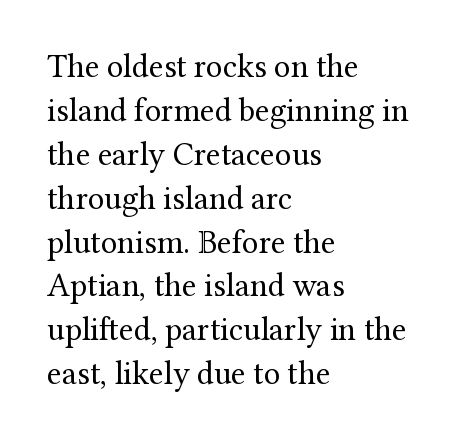
Designer's note — italics off, roman on. The rendering uses a moderate line-height, typical for paragraphs. Type style note: has serifs. The weight tops out at a normal text grade. The letterforms sit shoulder to shoulder at normal distance.
